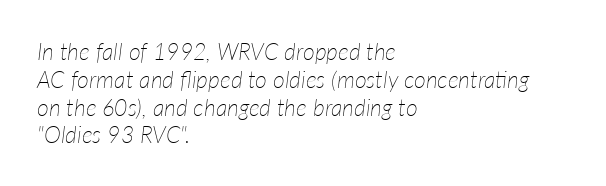
{"italic": "yes", "lean": "right", "slant_degrees": 7, "bold": "no", "underline": "no", "align": "left", "line_spacing_ratio": 1.21, "letter_spacing": "normal", "letter_spacing_em": 0.0, "glyph_px": 23}
